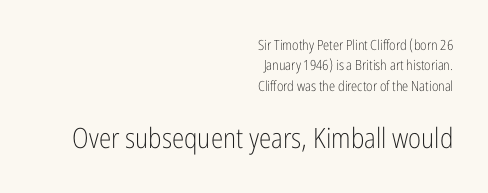
Q: Is the text bold? A: No.
Q: Is the text italic (slanted)? A: No, it is upright.
Q: Is the typeface a serif or a sans-serif typeface? A: Sans-serif.
Q: Is the text underlined? A: No.
Q: How is the paragraph aligned? A: Right-aligned.
Q: Is the spacing between letters normal or unusually wide? A: Normal.
Q: Is the spacing between lines tight, normal or loose? A: Normal.
Q: Which block of text is set in a larger size, the first (top) or the second (bottom)? A: The second (bottom) one.
Q: Width (condensed, normal, or wide)? A: Condensed.
Q: Stroke contrast? A: Low.
Q: x-height? A: Medium.
Q: Monospaced? A: No.
